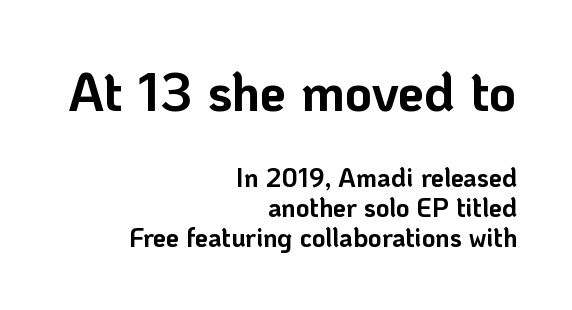
The image shows 53 px bold sans-serif type, upright; set right-aligned, line spacing 1.16x, normal letter spacing, not underlined; the first (top) block is 2.04x larger; low stroke contrast and a medium x-height.
